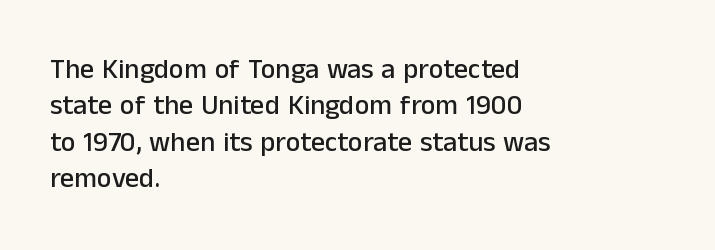
If you drew a line through each stem, it would be perfectly vertical. Words appear dense and cohesive because spacing is normal. The space between consecutive lines is moderate. The passage shown is typeset with a sans-serif family. The passage shown is not underscored anywhere.
